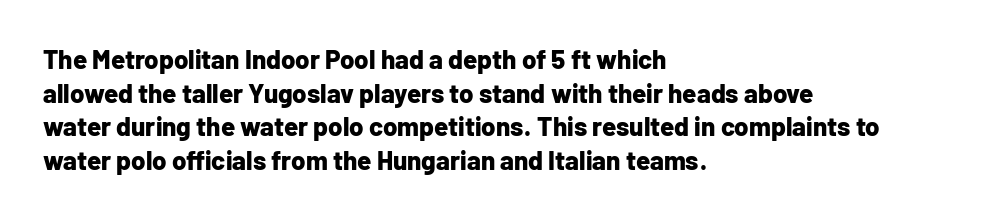
Regarding leading, the lines here are spaced in the standard way. Nothing unusual about the tracking: characters are spaced as the font intends. Clear beneath every line of the passage. The compositor pushed each line to the left boundary. Ascenders rise straight up at ninety degrees. The font is running at its bold setting.
